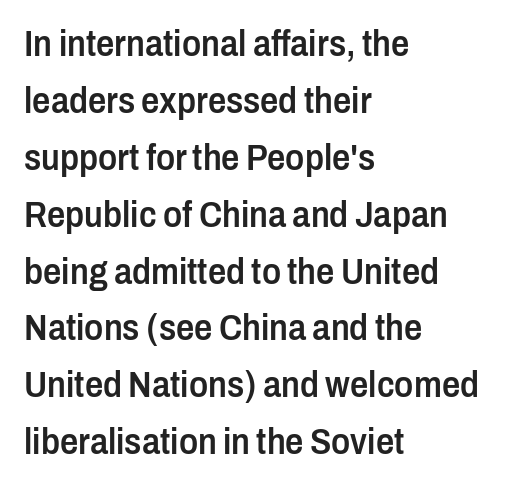
The image shows 36 px semibold, condensed sans-serif type, upright; set left-aligned, normal line spacing (1.58x), normal letter spacing, not underlined; low stroke contrast and a medium x-height.
